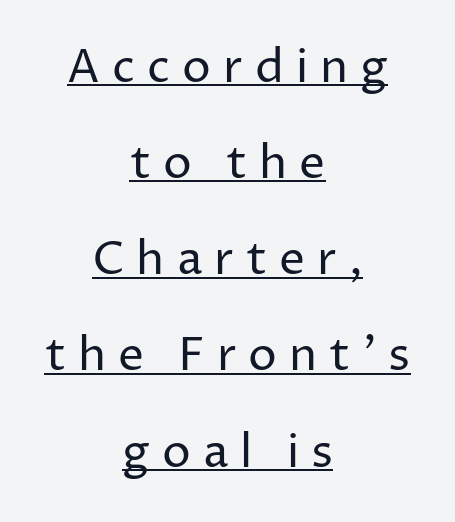
In terms of letterform style, serifs are entirely absent. In designer terms, the underline attribute is active on this setting. The rendering positions every line midway between the sides. The axis of the letterforms is exactly vertical. Interline gaps are noticeably wide in this sample.
